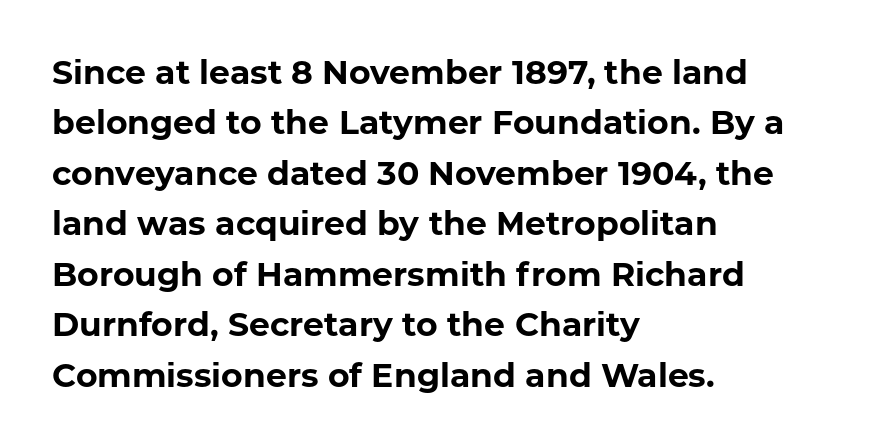
The image shows 33 px bold sans-serif type, upright; set left-aligned, normal line spacing (1.53x), normal letter spacing, not underlined; low stroke contrast and a medium x-height.
